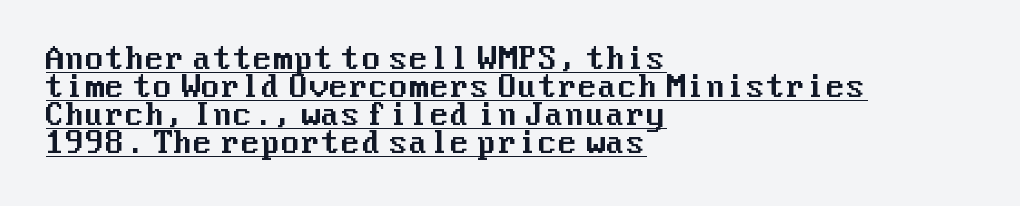
Check where the strokes stop: nothing finishes them off — pure sans. This sample uses plain, unmodified letter spacing. Notice how a bar underscores the lettering throughout. The passage shown stacks its lines with hardly any gap. Teacher's note: observe the even left margin — that is flush-left alignment. Nope, not italic — everything's standing straight.
